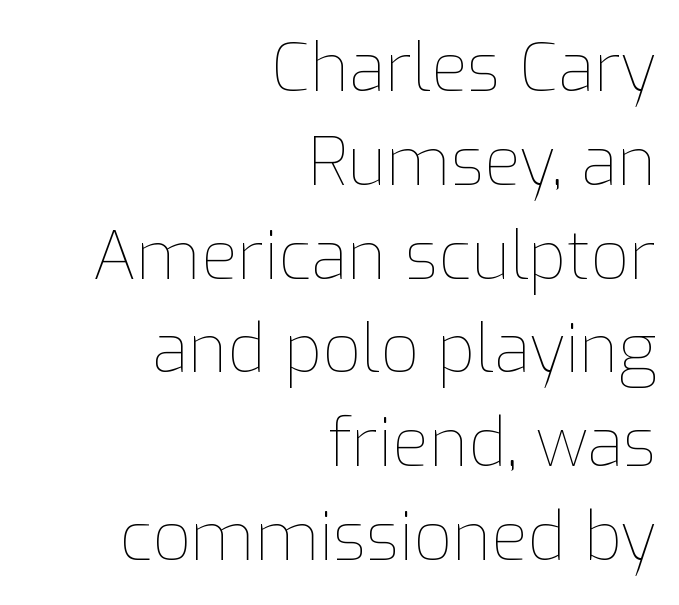
Q: Is the text bold? A: No.
Q: Is the text italic (slanted)? A: No, it is upright.
Q: Is the text underlined? A: No.
Q: How is the paragraph aligned? A: Right-aligned.
Q: Is the spacing between letters normal or unusually wide? A: Normal.
Q: Is the spacing between lines tight, normal or loose? A: Normal.
Q: Width (condensed, normal, or wide)? A: Normal.
Q: Stroke contrast? A: Low.
Q: x-height? A: Medium.
Q: Monospaced? A: No.
